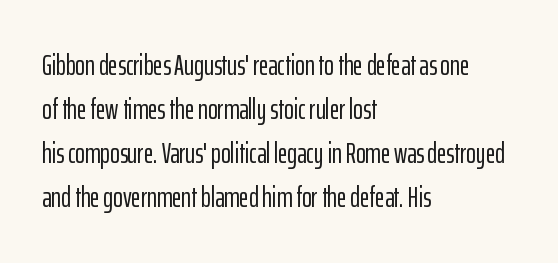
Spacing verdict: proportional, widths tailored to each character. Every stem runs plumb, perpendicular to the baseline. One glance says typical: line gaps are just what's usual. These lines are set flush left with a ragged right edge. Tracking value appears to be zero — textbook default spacing. Note: no serifs on the glyphs.
